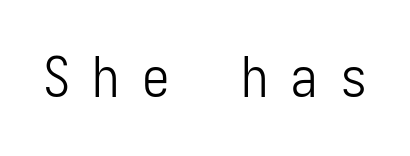
{"serif": "no", "italic": "no", "bold": "no", "weight": "light", "width": "condensed", "stroke_contrast": "low", "x_height": "medium", "underline": "no", "letter_spacing": "wide", "letter_spacing_em": 0.4, "glyph_px": 55}
